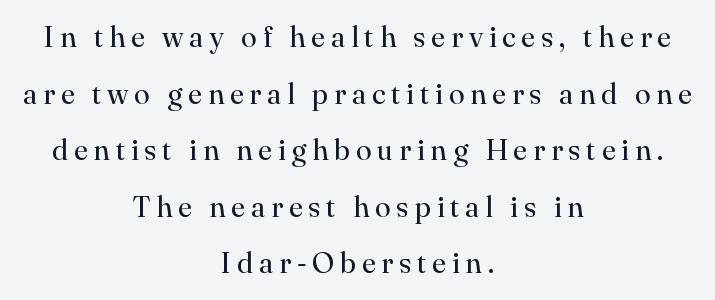
Loose tracking; the words dissolve into strings of separated letters. This sample uses a serif face. The baseline area is clear. This is roman type, the default non-slanted kind. The passage shown is typed in a proportional face where columns would drift.
